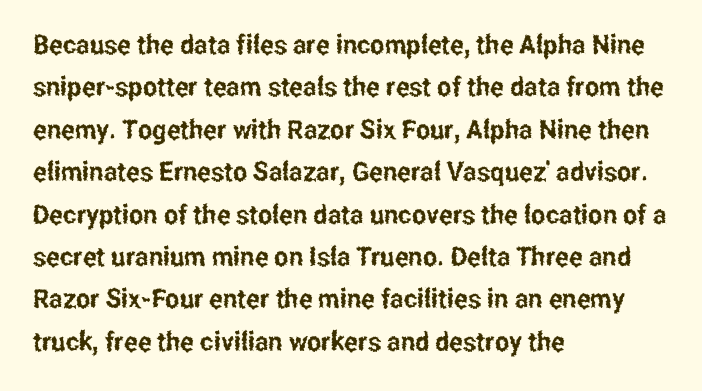
Successive baselines arrive at the customary interval. Tall strokes in this sample are plumb rather than angled. Where is the straight margin? On the left. Lines of text with bare space underneath. Each word holds together tightly as a unit, with standard inter-letter gaps.
